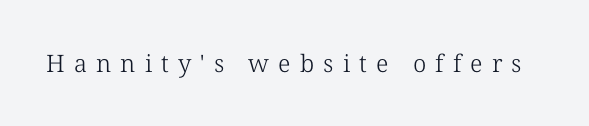
Posture: straight, roman, zero tilt. Quick note: underline off. Tracking value appears strongly positive — letters spread wide. Stems here are at most as thick as an everyday book face.
